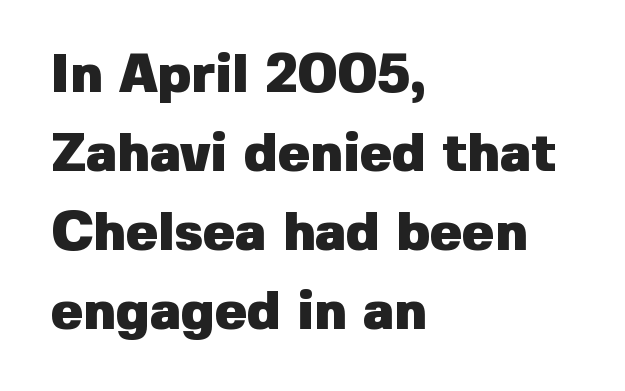
Q: Is the text bold? A: Yes.
Q: Is the text italic (slanted)? A: No, it is upright.
Q: Is the typeface a serif or a sans-serif typeface? A: Sans-serif.
Q: Is the text underlined? A: No.
Q: How is the paragraph aligned? A: Left-aligned.
Q: Is the spacing between letters normal or unusually wide? A: Normal.
Q: Is the spacing between lines tight, normal or loose? A: Normal.
Q: Width (condensed, normal, or wide)? A: Normal.
Q: Stroke contrast? A: Low.
Q: x-height? A: Medium.
Q: Monospaced? A: No.
